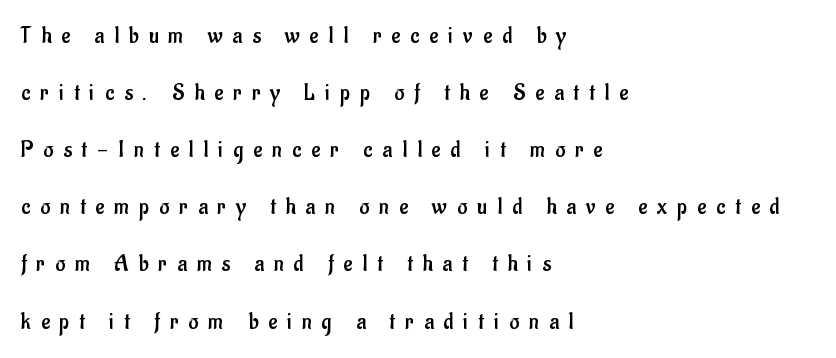
The rendering anchors every line to the left-hand side. Someone cranked the tracking dial way up on this one. One glance says open: line gaps are wider than usual. Is there any slant? The stems are plumb. Is the type heavy? It reads as light-to-regular instead.
